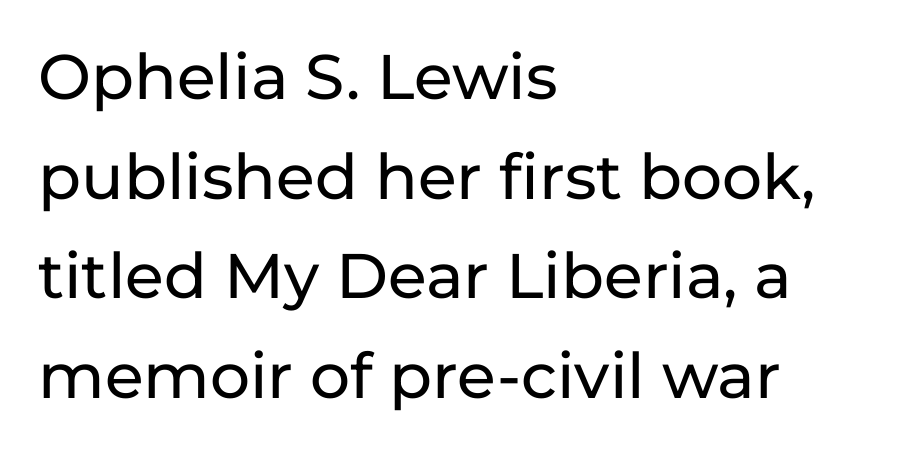
Typeset ragged right — the left edge is the straight one. One glance says typical: line gaps are just what's usual. Look at the bottom of the vertical strokes: they stop flat, with no serifs. These lines are rendered in a variable-pitch font.
